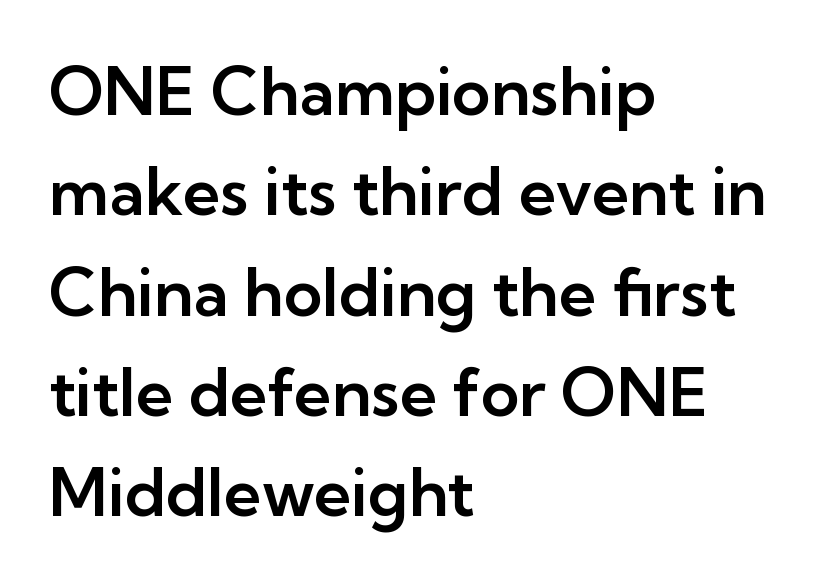
{"serif": "no", "italic": "no", "width": "normal", "stroke_contrast": "low", "x_height": "medium", "monospaced": "no", "underline": "no", "align": "left", "line_spacing": "normal", "line_spacing_ratio": 1.52, "letter_spacing": "normal", "letter_spacing_em": 0.0, "glyph_px": 66}
